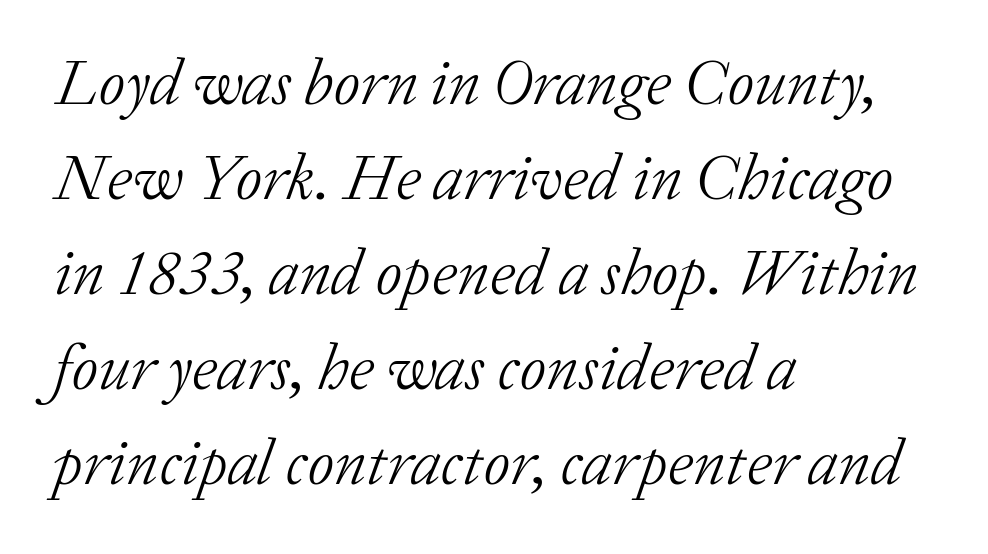
Note the varied advance widths — an 'i' is clearly narrower than an 'm'. Each letter's strokes conclude with small projecting serifs. Spacing between characters is what you'd get straight out of the box. The weight would be labelled regular, book, light, or lighter still. The typesetter chose a ragged-right arrangement here. Style check: oblique.
